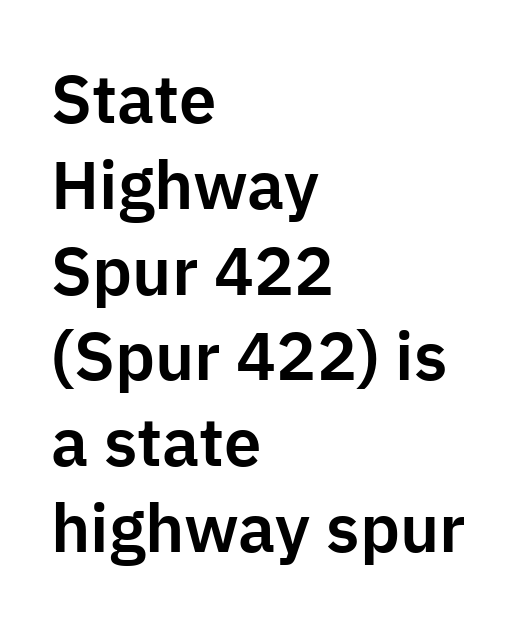
{"serif": "no", "italic": "no", "width": "normal", "stroke_contrast": "low", "x_height": "medium", "monospaced": "no", "underline": "no", "align": "left", "line_spacing": "normal", "line_spacing_ratio": 1.28, "letter_spacing": "normal", "letter_spacing_em": 0.0, "glyph_px": 67}
